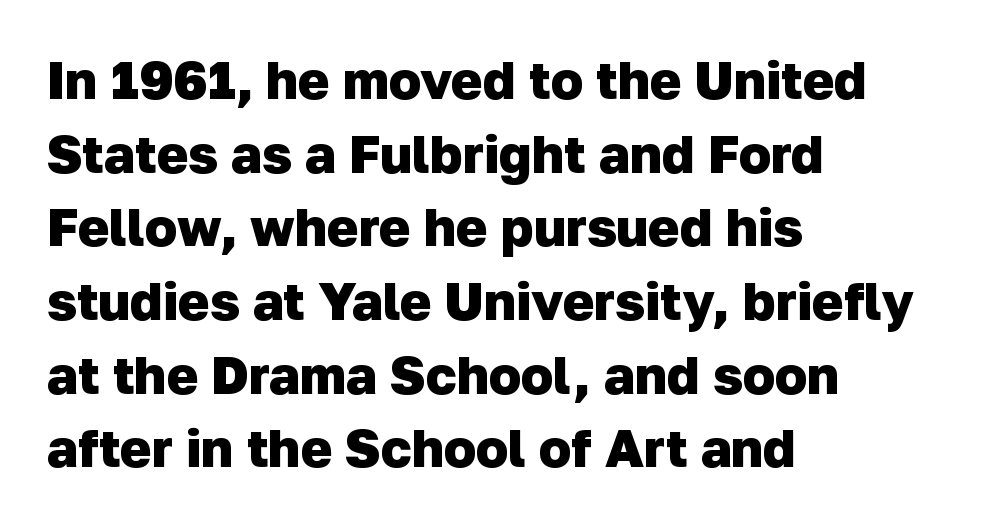
{"serif": "no", "bold": "yes", "weight": "heavy", "width": "normal", "stroke_contrast": "low", "x_height": "medium", "monospaced": "no", "underline": "no", "align": "left", "line_spacing": "normal", "line_spacing_ratio": 1.39, "letter_spacing": "normal", "letter_spacing_em": 0.0, "glyph_px": 53}
